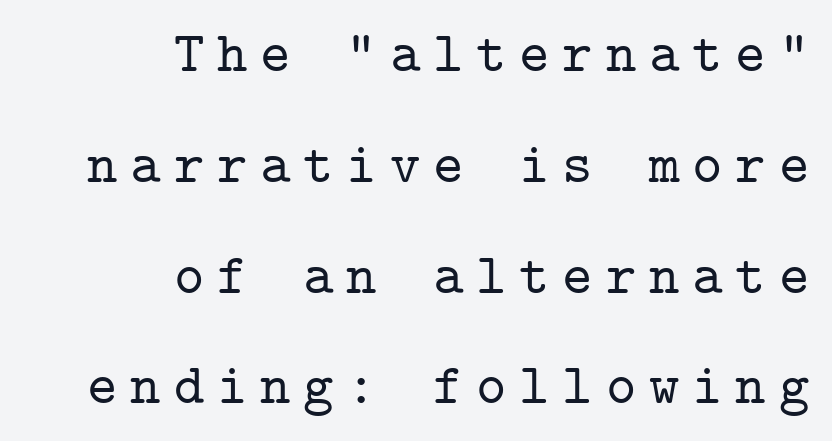
Q: Is the text italic (slanted)? A: No, it is upright.
Q: Is the typeface a serif or a sans-serif typeface? A: Serif.
Q: Is the text underlined? A: No.
Q: How is the paragraph aligned? A: Right-aligned.
Q: Is the spacing between letters normal or unusually wide? A: Unusually wide.
Q: Is the spacing between lines tight, normal or loose? A: Loose.
Q: Width (condensed, normal, or wide)? A: Normal.
Q: Stroke contrast? A: Low.
Q: x-height? A: Medium.
Q: Monospaced? A: Yes.
